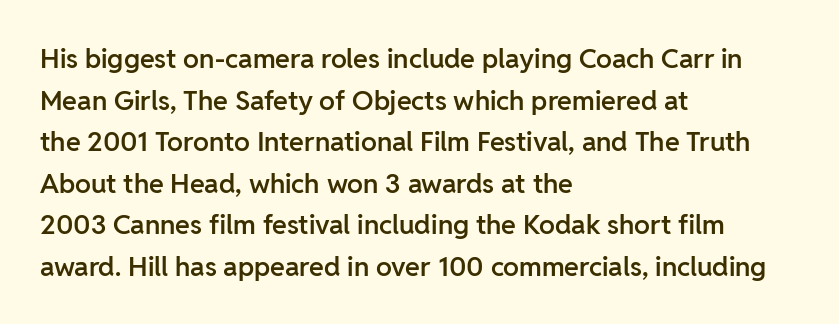
The image shows 27 px text type, upright; set left-aligned, normal line spacing (1.54x), normal letter spacing, not underlined.
